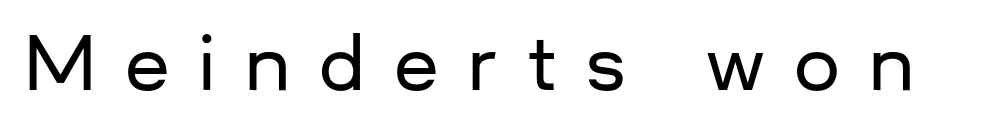
Q: Is the text italic (slanted)? A: No, it is upright.
Q: Is the typeface a serif or a sans-serif typeface? A: Sans-serif.
Q: Is the text underlined? A: No.
Q: Is the spacing between letters normal or unusually wide? A: Unusually wide.
Q: Width (condensed, normal, or wide)? A: Normal.
Q: Stroke contrast? A: Low.
Q: x-height? A: Medium.
Q: Monospaced? A: No.
